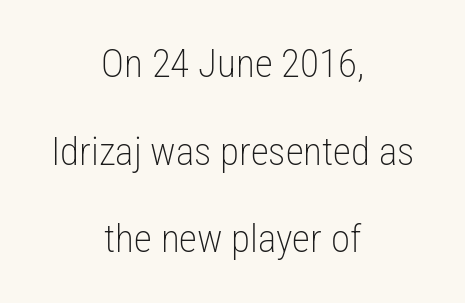
The image shows 39 px light, condensed sans-serif type, upright; set centered, loose line spacing (2.25x), normal letter spacing, not underlined; low stroke contrast and a medium x-height.
